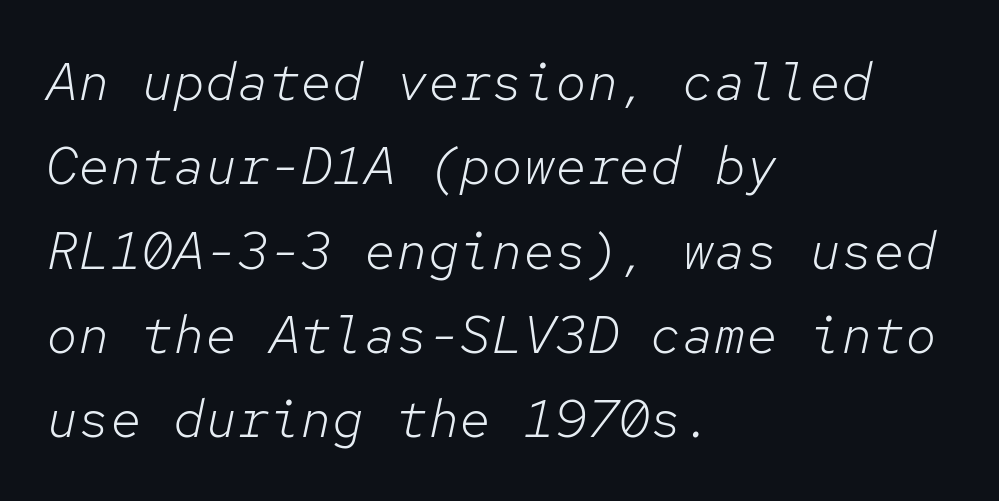
The rendering uses typewriter-style spacing with identical character cells. Would a proofreader flag this as italicized? Yes. The letters sit at their default tracking, neither squeezed nor spread. No heavy texture on the line: the type isn't bold. Anything drawn beneath the words? Only blank space.
